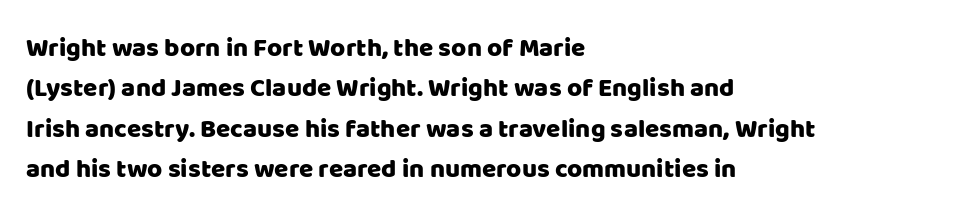
{"italic": "no", "underline": "no", "align": "left", "line_spacing": "normal", "line_spacing_ratio": 1.55, "letter_spacing": "normal", "letter_spacing_em": 0.0, "glyph_px": 26}
